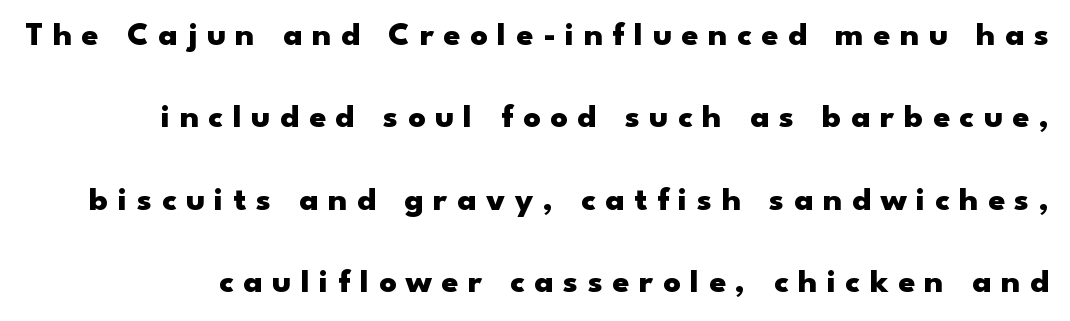
Q: Is the text bold? A: Yes.
Q: Is the text italic (slanted)? A: No, it is upright.
Q: Is the typeface a serif or a sans-serif typeface? A: Sans-serif.
Q: Is the text underlined? A: No.
Q: Is the spacing between letters normal or unusually wide? A: Unusually wide.
Q: Is the spacing between lines tight, normal or loose? A: Loose.
Q: Width (condensed, normal, or wide)? A: Wide.
Q: Stroke contrast? A: Low.
Q: x-height? A: Small.
Q: Monospaced? A: No.
